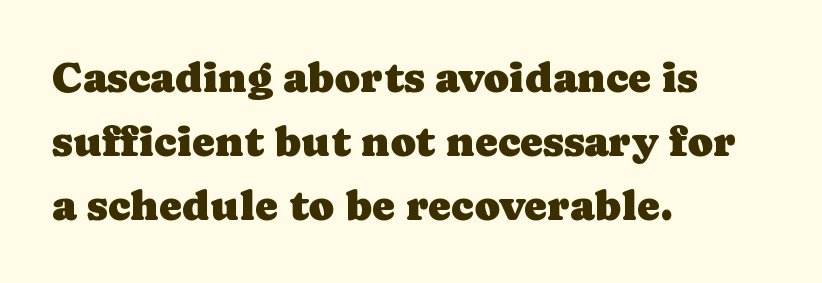
{"serif": "yes", "italic": "no", "width": "normal", "stroke_contrast": "low", "x_height": "medium", "monospaced": "no", "underline": "no", "align": "left", "line_spacing": "normal", "line_spacing_ratio": 1.49, "letter_spacing": "normal", "letter_spacing_em": 0.0, "glyph_px": 43}
